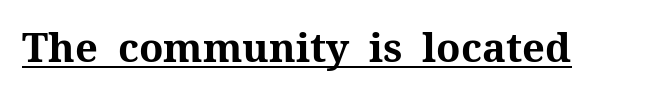
Emphasis by weight is at full strength: bold. Spacing verdict: proportional, widths tailored to each character. This is the regular roman posture of the typeface. No extra tracking has been applied to these lines. The font family rendered here belongs to the serif group.
